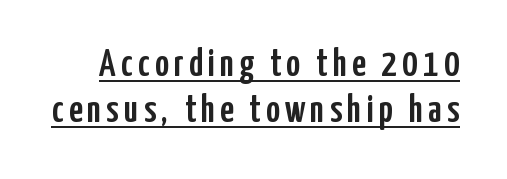
The rendering uses natural spacing where letterforms have individual widths. Serif or sans? Sans — the stroke terminals are bare. The font's upright variant was chosen for this text. Check the space under the baseline: a stroke is drawn there.
